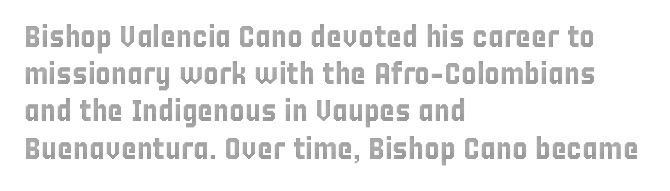
Q: Is the text italic (slanted)? A: No, it is upright.
Q: Is the text underlined? A: No.
Q: How is the paragraph aligned? A: Left-aligned.
Q: Is the spacing between letters normal or unusually wide? A: Normal.
Q: Width (condensed, normal, or wide)? A: Condensed.
Q: x-height? A: Large.
Q: Monospaced? A: No.
